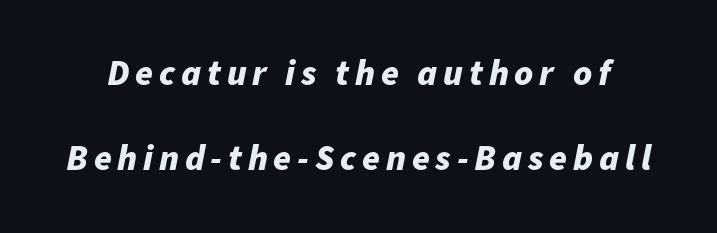
If you drew a line through each stem, it would be angled. Character widths vary here, with narrow letters taking less room than wide ones. Beneath every word, the page is bare. The line-height multiplier appears high, well above default.
